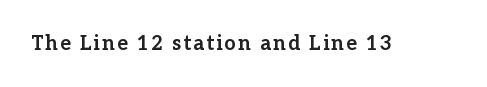
{"italic": "no", "bold": "yes", "underline": "no", "glyph_px": 20}
